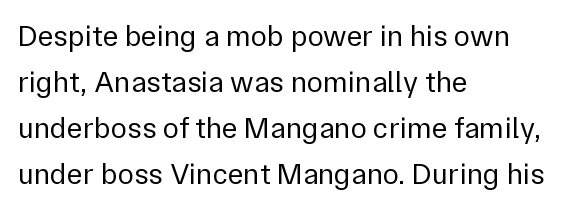
{"serif": "no", "italic": "no", "bold": "no", "weight": "regular", "width": "normal", "stroke_contrast": "low", "x_height": "medium", "monospaced": "no", "underline": "no", "align": "left", "line_spacing": "normal", "line_spacing_ratio": 1.53, "letter_spacing": "normal", "letter_spacing_em": 0.0, "glyph_px": 30}
